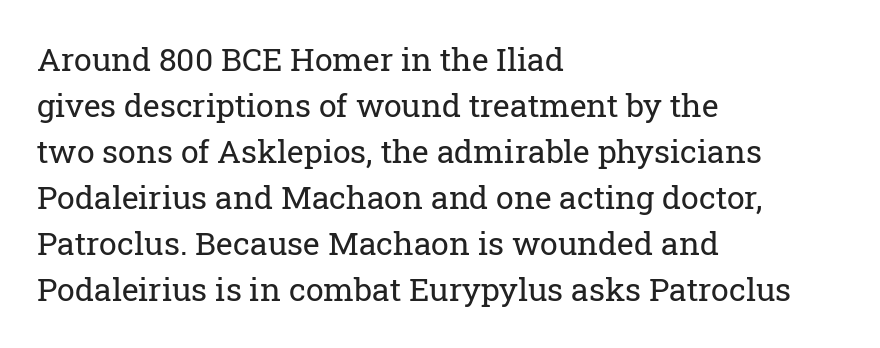
The rows are spaced the way most documents space them. The zone under the glyphs is completely vacant. The compositor pushed each line to the left boundary. When letters stand straight like this, we call the style roman or upright.
